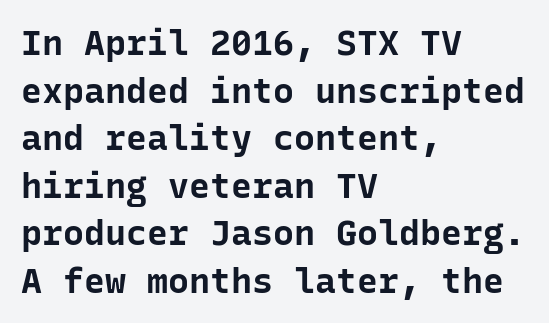
Q: Is the text bold? A: Yes.
Q: Is the text italic (slanted)? A: No, it is upright.
Q: Is the typeface a serif or a sans-serif typeface? A: Sans-serif.
Q: Is the text underlined? A: No.
Q: How is the paragraph aligned? A: Left-aligned.
Q: Is the spacing between letters normal or unusually wide? A: Normal.
Q: Is the spacing between lines tight, normal or loose? A: Normal.
Q: Width (condensed, normal, or wide)? A: Normal.
Q: Stroke contrast? A: Low.
Q: x-height? A: Medium.
Q: Monospaced? A: Yes.
